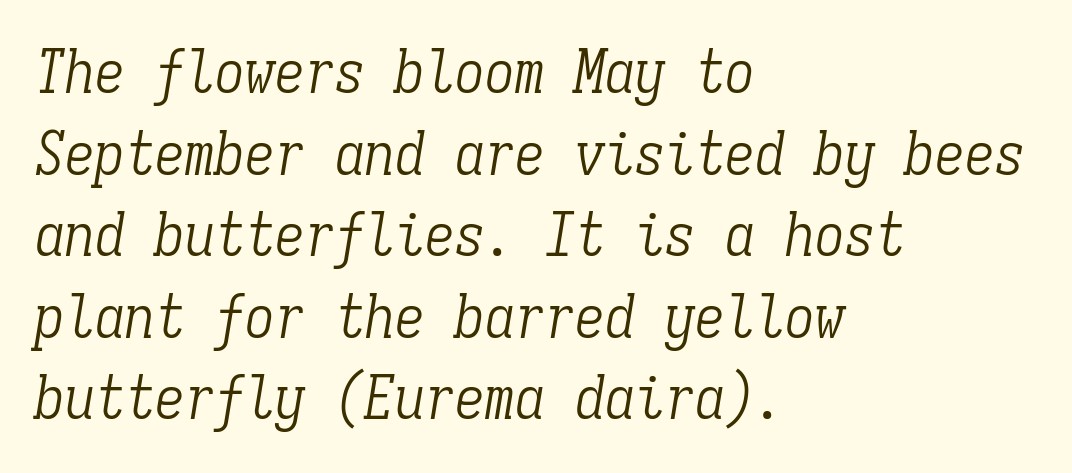
Q: Is the text bold? A: No.
Q: Is the text italic (slanted)? A: Yes, it leans right by about 9 degrees.
Q: Is the typeface a serif or a sans-serif typeface? A: Serif.
Q: Is the text underlined? A: No.
Q: How is the paragraph aligned? A: Left-aligned.
Q: Is the spacing between letters normal or unusually wide? A: Normal.
Q: Is the spacing between lines tight, normal or loose? A: Normal.
Q: Width (condensed, normal, or wide)? A: Condensed.
Q: Stroke contrast? A: Low.
Q: x-height? A: Medium.
Q: Monospaced? A: Yes.
